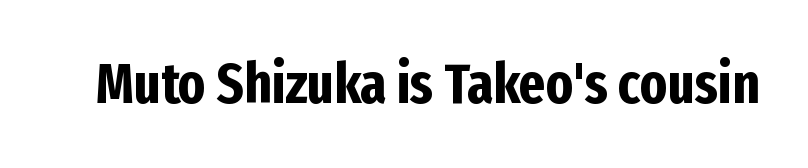
The image shows 57 px bold, condensed sans-serif type, upright; set normal letter spacing, not underlined; low stroke contrast and a medium x-height.
